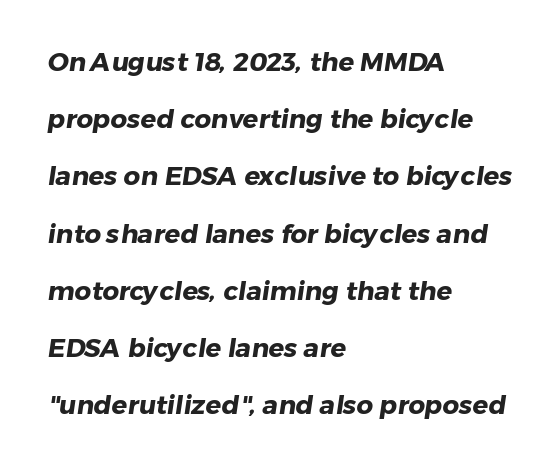
I'd describe the lettering as bold — thick and assertive. How would I describe the line gaps? Wide and relaxed. No word sits above an underline. Which margin do the lines hug? The left one — the right edge is uneven.
